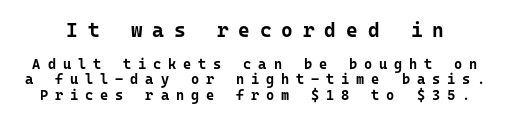
{"italic": "no", "bold": "yes", "underline": "no", "line_spacing": "tight", "line_spacing_ratio": 1.1, "letter_spacing": "wide", "letter_spacing_em": 0.49, "larger_block": "first", "size_ratio": 1.43, "glyph_px": 20}
